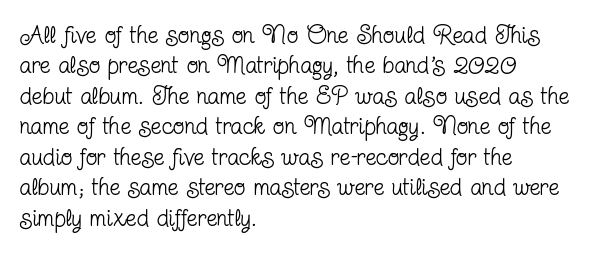
The image shows 24 px text type, upright; set left-aligned, normal line spacing (1.27x), normal letter spacing, not underlined.
